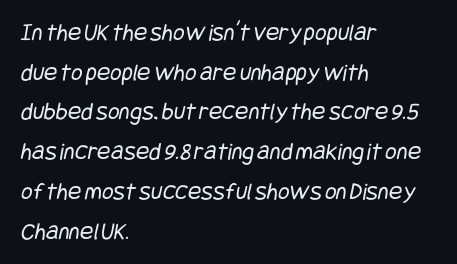
Q: Is the text bold? A: No.
Q: Is the text underlined? A: No.
Q: How is the paragraph aligned? A: Left-aligned.
Q: Is the spacing between letters normal or unusually wide? A: Normal.
Q: Is the spacing between lines tight, normal or loose? A: Normal.
